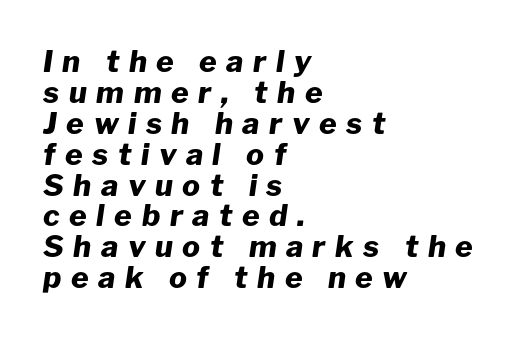
Would a proofreader flag this as italicized? Yes. A classic flush-left, rag-right setting is used for this passage. These words are printed bold, with thick strokes throughout. This sample has the flowing, uneven cadence of proportional lettering.
